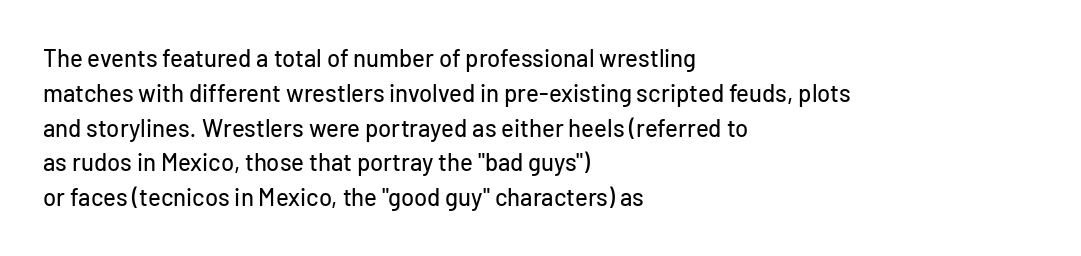
Q: Is the text italic (slanted)? A: No, it is upright.
Q: Is the text underlined? A: No.
Q: How is the paragraph aligned? A: Left-aligned.
Q: Is the spacing between letters normal or unusually wide? A: Normal.
Q: Is the spacing between lines tight, normal or loose? A: Normal.
